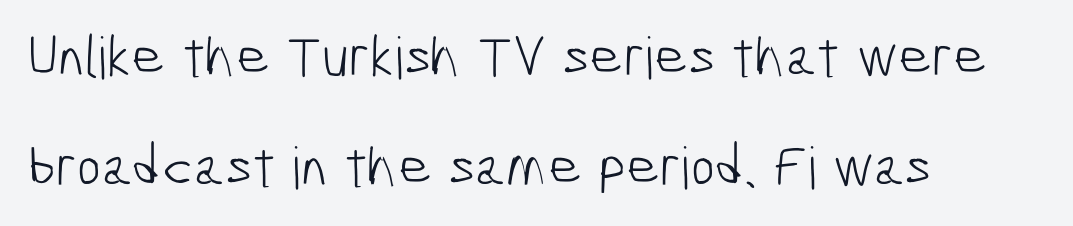
{"serif": "no", "bold": "no", "weight": "light", "width": "condensed", "stroke_contrast": "low", "x_height": "medium", "monospaced": "no", "underline": "no", "align": "left", "line_spacing": "loose", "line_spacing_ratio": 1.9, "letter_spacing": "normal", "letter_spacing_em": 0.0, "glyph_px": 58}
